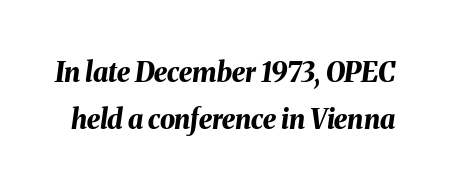
Q: Is the text bold? A: Yes.
Q: Is the text italic (slanted)? A: Yes, it leans right by about 8 degrees.
Q: Is the text underlined? A: No.
Q: Is the spacing between letters normal or unusually wide? A: Normal.
